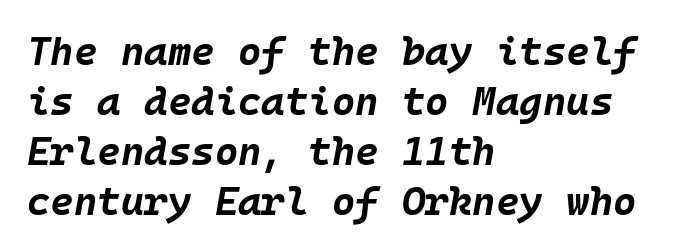
{"italic": "yes", "lean": "right", "slant_degrees": 10, "bold": "yes", "weight": "bold", "width": "normal", "stroke_contrast": "low", "x_height": "large", "monospaced": "yes", "underline": "no", "align": "left", "line_spacing": "normal", "line_spacing_ratio": 1.25, "letter_spacing": "normal", "letter_spacing_em": 0.0, "glyph_px": 40}
